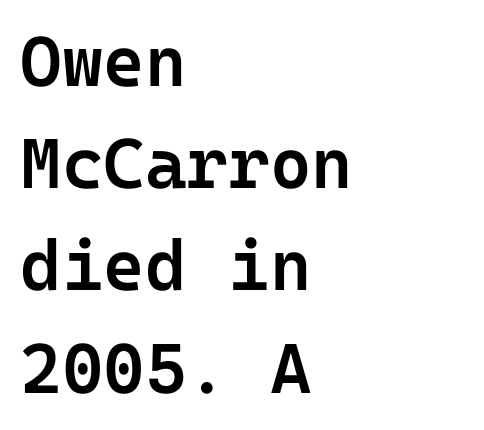
Q: Is the text bold? A: Semi-bold.
Q: Is the text italic (slanted)? A: No, it is upright.
Q: Is the typeface a serif or a sans-serif typeface? A: Sans-serif.
Q: Is the text underlined? A: No.
Q: How is the paragraph aligned? A: Left-aligned.
Q: Is the spacing between letters normal or unusually wide? A: Normal.
Q: Is the spacing between lines tight, normal or loose? A: Normal.
Q: Width (condensed, normal, or wide)? A: Normal.
Q: Stroke contrast? A: Low.
Q: x-height? A: Medium.
